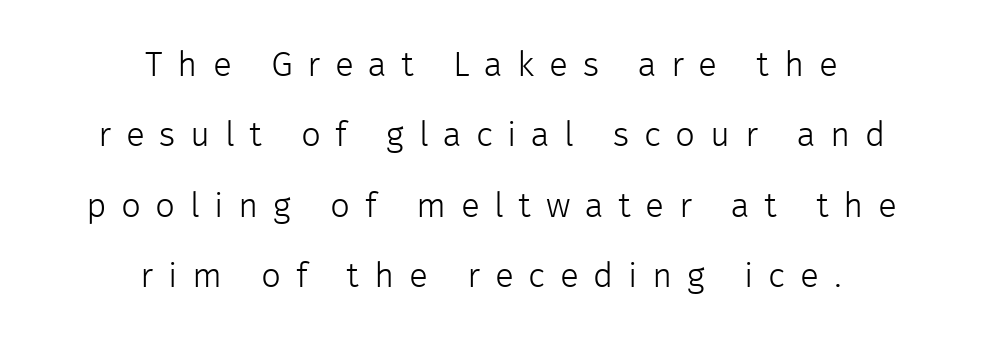
The image shows 35 px light sans-serif type, upright; set centered, loose line spacing (2.01x), unusually wide letter spacing (+0.42 em), not underlined; low stroke contrast and a medium x-height.
